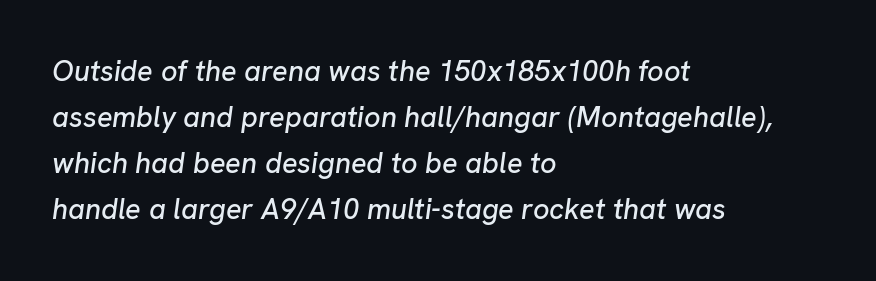
The image shows 29 px text type, italic (leaning right); set left-aligned, normal line spacing (1.59x), normal letter spacing, not underlined; low stroke contrast and a medium x-height.
